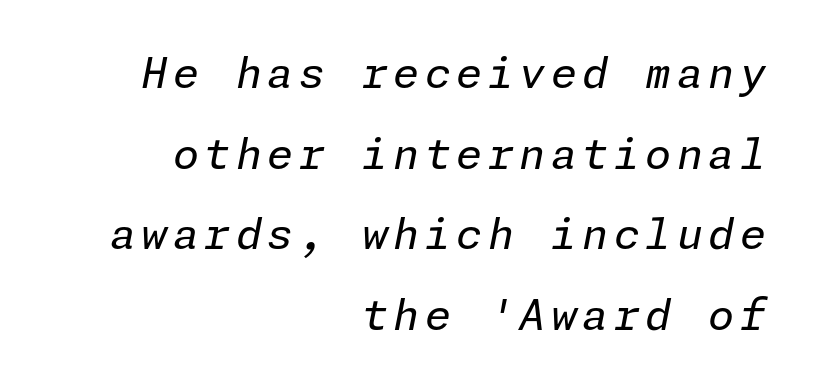
{"italic": "yes", "lean": "right", "slant_degrees": 11, "bold": "no", "weight": "regular", "width": "normal", "stroke_contrast": "low", "x_height": "medium", "underline": "no", "align": "right", "line_spacing": "loose", "line_spacing_ratio": 1.92, "glyph_px": 42}
